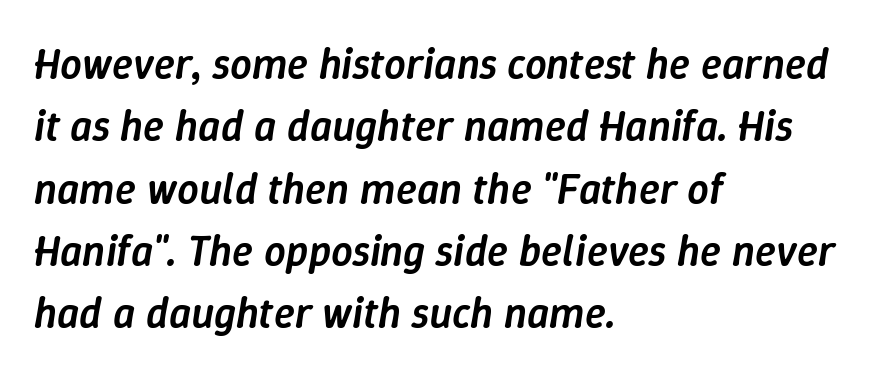
{"italic": "yes", "lean": "right", "slant_degrees": 9, "bold": "semi", "weight": "semibold", "width": "normal", "stroke_contrast": "low", "x_height": "medium", "monospaced": "no", "underline": "no", "align": "left", "line_spacing": "normal", "line_spacing_ratio": 1.45, "letter_spacing": "normal", "letter_spacing_em": 0.0, "glyph_px": 43}
